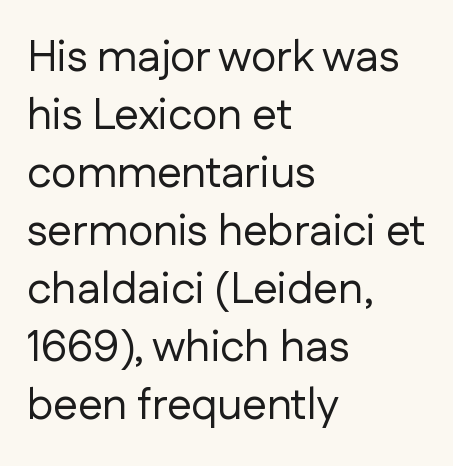
Q: Is the text bold? A: No.
Q: Is the text italic (slanted)? A: No, it is upright.
Q: Is the typeface a serif or a sans-serif typeface? A: Sans-serif.
Q: Is the text underlined? A: No.
Q: How is the paragraph aligned? A: Left-aligned.
Q: Is the spacing between letters normal or unusually wide? A: Normal.
Q: Is the spacing between lines tight, normal or loose? A: Normal.
Q: Width (condensed, normal, or wide)? A: Normal.
Q: Stroke contrast? A: Low.
Q: x-height? A: Medium.
Q: Monospaced? A: No.
